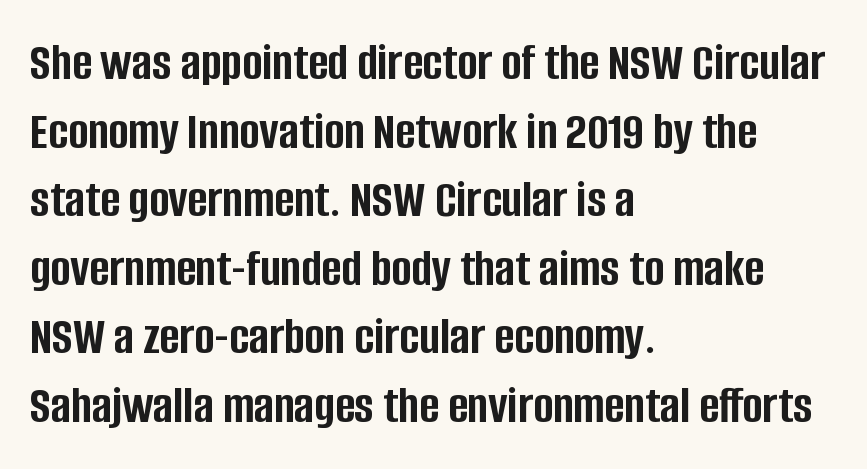
The image shows 54 px semibold, condensed sans-serif type, upright; set left-aligned, normal line spacing (1.27x), normal letter spacing, not underlined; low stroke contrast and a large x-height.
